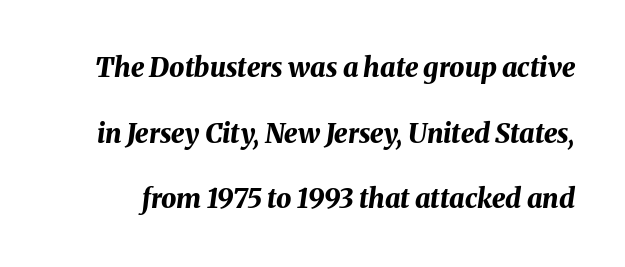
The image shows 27 px bold type, italic (leaning right); set loose line spacing (2.43x), normal letter spacing, not underlined.
